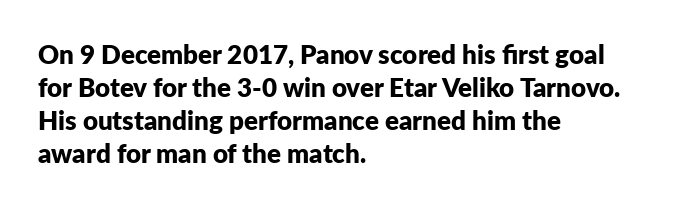
Q: Is the text bold? A: Yes.
Q: Is the text italic (slanted)? A: No, it is upright.
Q: Is the text underlined? A: No.
Q: How is the paragraph aligned? A: Left-aligned.
Q: Is the spacing between letters normal or unusually wide? A: Normal.
Q: Is the spacing between lines tight, normal or loose? A: Normal.
